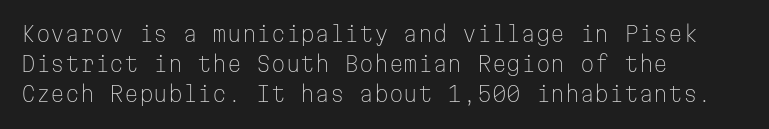
Q: Is the text bold? A: No.
Q: Is the text italic (slanted)? A: No, it is upright.
Q: Is the text underlined? A: No.
Q: How is the paragraph aligned? A: Left-aligned.
Q: Is the spacing between letters normal or unusually wide? A: Normal.
Q: Is the spacing between lines tight, normal or loose? A: Normal.
